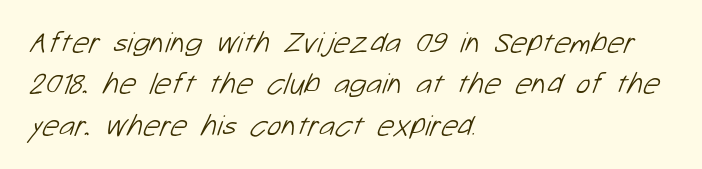
Q: Is the text bold? A: No.
Q: Is the typeface a serif or a sans-serif typeface? A: Sans-serif.
Q: Is the text underlined? A: No.
Q: How is the paragraph aligned? A: Left-aligned.
Q: Is the spacing between letters normal or unusually wide? A: Normal.
Q: Is the spacing between lines tight, normal or loose? A: Normal.
Q: Width (condensed, normal, or wide)? A: Normal.
Q: Stroke contrast? A: Low.
Q: x-height? A: Medium.
Q: Monospaced? A: No.
